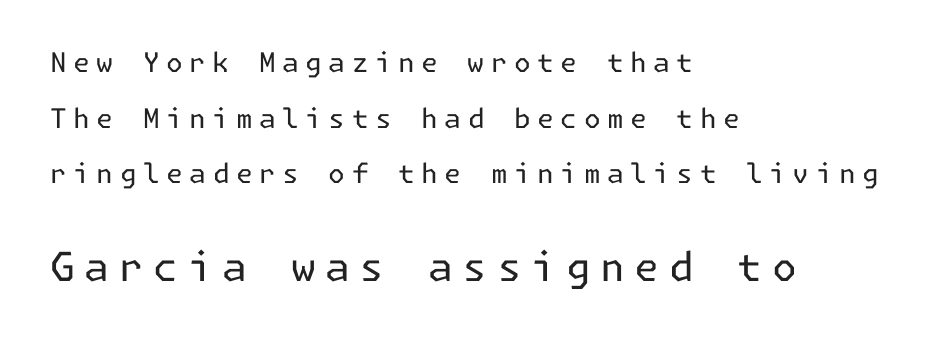
Q: Is the text bold? A: No.
Q: Is the text italic (slanted)? A: No, it is upright.
Q: Is the typeface a serif or a sans-serif typeface? A: Sans-serif.
Q: Is the text underlined? A: No.
Q: How is the paragraph aligned? A: Left-aligned.
Q: Is the spacing between letters normal or unusually wide? A: Unusually wide.
Q: Is the spacing between lines tight, normal or loose? A: Loose.
Q: Which block of text is set in a larger size, the first (top) or the second (bottom)? A: The second (bottom) one.
Q: Width (condensed, normal, or wide)? A: Normal.
Q: Stroke contrast? A: Low.
Q: x-height? A: Medium.
